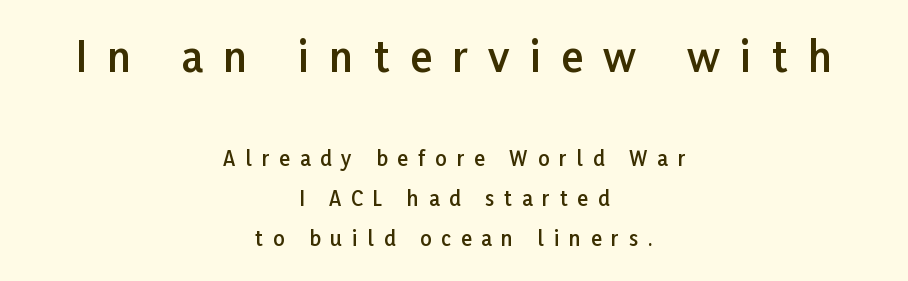
{"serif": "no", "italic": "no", "bold": "semi", "weight": "semibold", "width": "normal", "stroke_contrast": "low", "x_height": "medium", "monospaced": "no", "underline": "no", "align": "center", "line_spacing": "loose", "line_spacing_ratio": 2.02, "letter_spacing": "wide", "letter_spacing_em": 0.5, "larger_block": "first", "size_ratio": 2.05, "glyph_px": 41}
